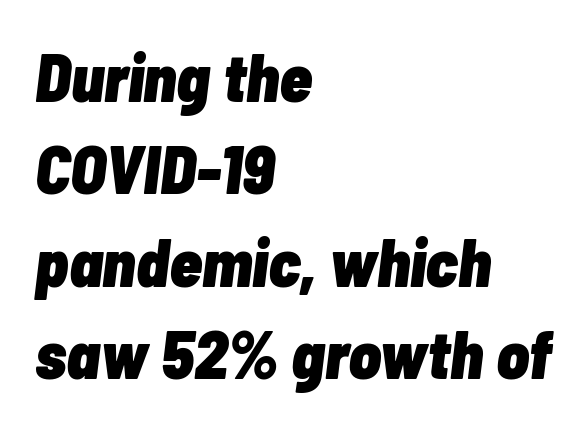
{"italic": "yes", "lean": "right", "slant_degrees": 7, "bold": "yes", "weight": "heavy", "width": "condensed", "stroke_contrast": "low", "x_height": "medium", "monospaced": "no", "underline": "no", "align": "left", "line_spacing": "normal", "line_spacing_ratio": 1.38, "letter_spacing": "normal", "letter_spacing_em": 0.0, "glyph_px": 67}
